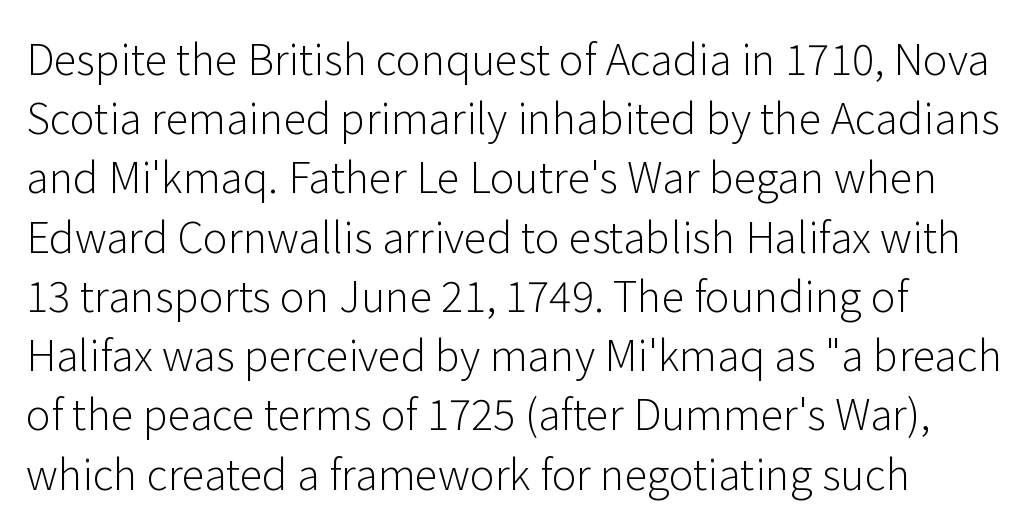
Type style note: lacks serifs. The passage shown has conventional tracking throughout. Vertical strokes here are truly vertical. Here the designer chose a conventional face with non-uniform glyph widths. Rule under the text: the space is simply empty. The designer left line spacing at the default.
